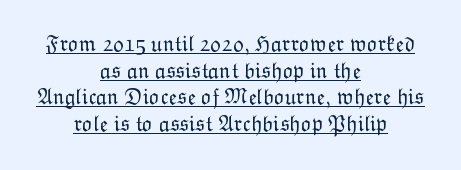
The image shows 22 px text type, upright; set centered, line spacing 1.21x, normal letter spacing, underlined.
